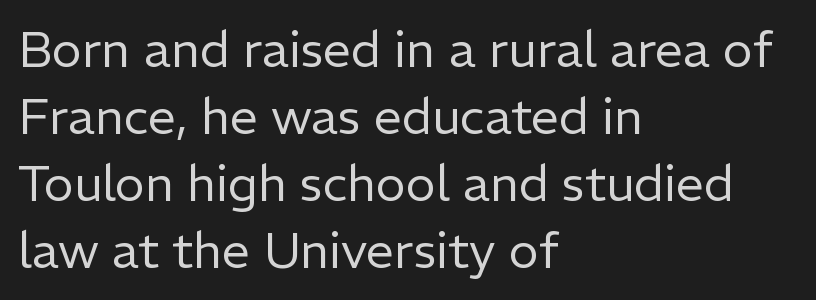
{"serif": "no", "italic": "no", "bold": "no", "weight": "regular", "width": "normal", "stroke_contrast": "low", "x_height": "medium", "monospaced": "no", "underline": "no", "align": "left", "line_spacing": "normal", "line_spacing_ratio": 1.34, "letter_spacing": "normal", "letter_spacing_em": 0.0, "glyph_px": 50}
